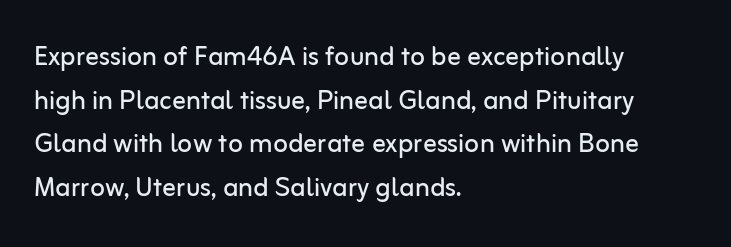
{"serif": "no", "italic": "no", "bold": "no", "weight": "regular", "width": "normal", "stroke_contrast": "low", "x_height": "medium", "monospaced": "no", "underline": "no", "align": "left", "line_spacing": "normal", "line_spacing_ratio": 1.28, "letter_spacing": "normal", "letter_spacing_em": 0.0, "glyph_px": 34}
